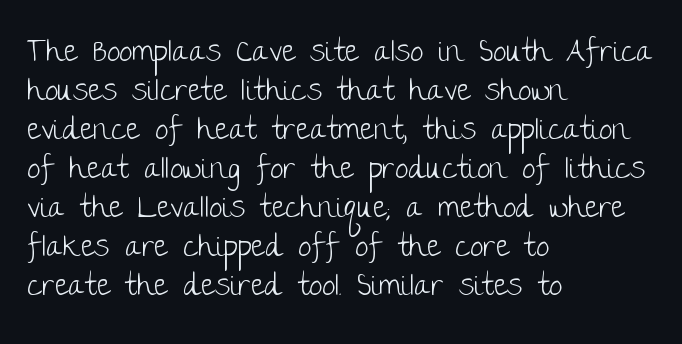
Q: Is the text bold? A: No.
Q: Is the text italic (slanted)? A: No, it is upright.
Q: Is the typeface a serif or a sans-serif typeface? A: Sans-serif.
Q: Is the text underlined? A: No.
Q: How is the paragraph aligned? A: Left-aligned.
Q: Is the spacing between letters normal or unusually wide? A: Normal.
Q: Is the spacing between lines tight, normal or loose? A: Normal.
Q: Width (condensed, normal, or wide)? A: Normal.
Q: Stroke contrast? A: Low.
Q: x-height? A: Large.
Q: Monospaced? A: No.
